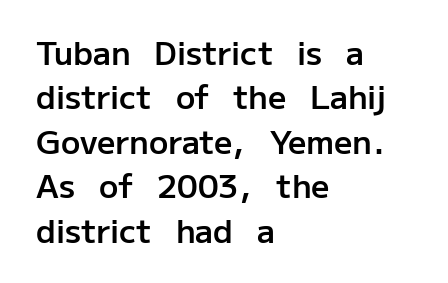
Q: Is the text bold? A: Semi-bold.
Q: Is the text italic (slanted)? A: No, it is upright.
Q: Is the typeface a serif or a sans-serif typeface? A: Sans-serif.
Q: Is the text underlined? A: No.
Q: How is the paragraph aligned? A: Left-aligned.
Q: Is the spacing between letters normal or unusually wide? A: Normal.
Q: Is the spacing between lines tight, normal or loose? A: Normal.
Q: Width (condensed, normal, or wide)? A: Normal.
Q: Stroke contrast? A: Low.
Q: x-height? A: Medium.
Q: Monospaced? A: No.
